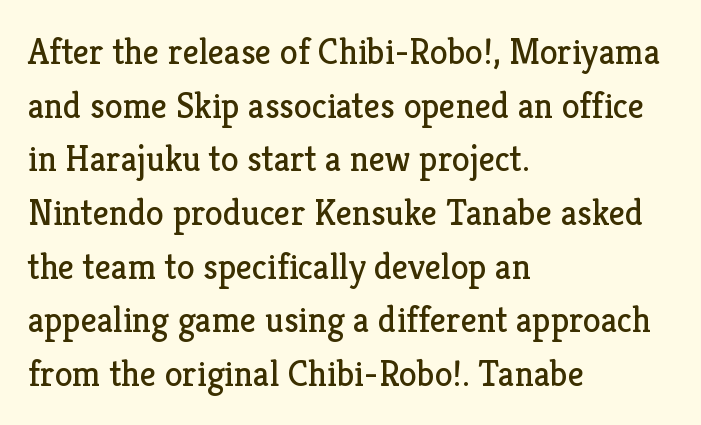
Q: Is the text bold? A: No.
Q: Is the text italic (slanted)? A: No, it is upright.
Q: Is the typeface a serif or a sans-serif typeface? A: Serif.
Q: Is the text underlined? A: No.
Q: How is the paragraph aligned? A: Left-aligned.
Q: Is the spacing between letters normal or unusually wide? A: Normal.
Q: Is the spacing between lines tight, normal or loose? A: Normal.
Q: Width (condensed, normal, or wide)? A: Normal.
Q: Stroke contrast? A: Low.
Q: x-height? A: Medium.
Q: Monospaced? A: No.
